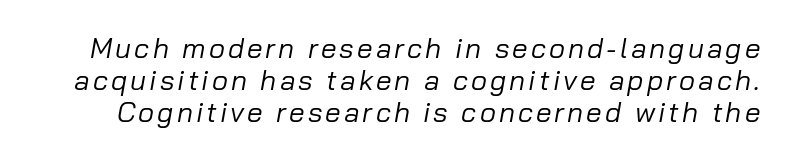
{"italic": "yes", "lean": "right", "slant_degrees": 10, "bold": "no", "weight": "regular", "width": "normal", "stroke_contrast": "low", "x_height": "medium", "monospaced": "no", "underline": "no", "line_spacing": "tight", "line_spacing_ratio": 1.14, "glyph_px": 28}
